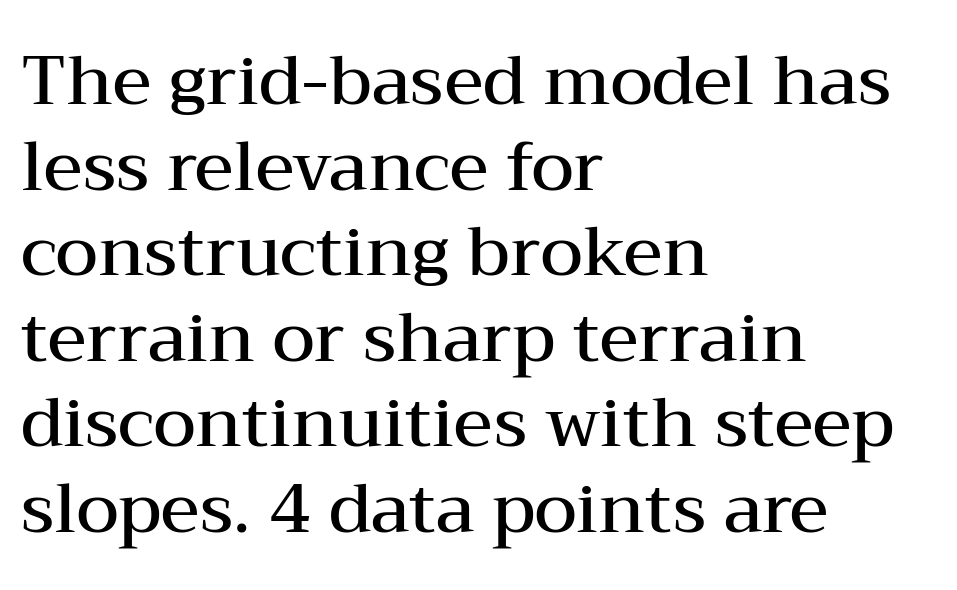
Q: Is the text bold? A: Semi-bold.
Q: Is the text italic (slanted)? A: No, it is upright.
Q: Is the typeface a serif or a sans-serif typeface? A: Serif.
Q: Is the text underlined? A: No.
Q: How is the paragraph aligned? A: Left-aligned.
Q: Is the spacing between letters normal or unusually wide? A: Normal.
Q: Width (condensed, normal, or wide)? A: Wide.
Q: Stroke contrast? A: Medium.
Q: x-height? A: Medium.
Q: Monospaced? A: No.
